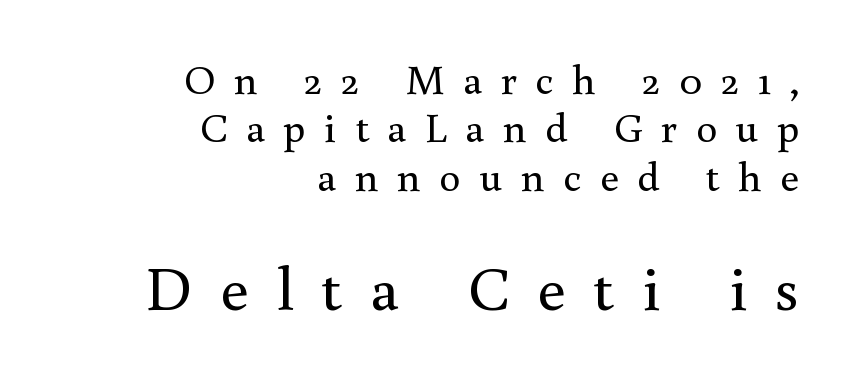
The image shows 63 px regular-weight serif type, upright; set right-aligned, tight line spacing (1.15x), unusually wide letter spacing (+0.44 em), not underlined; the second (bottom) block is 1.5x larger; a small x-height.
